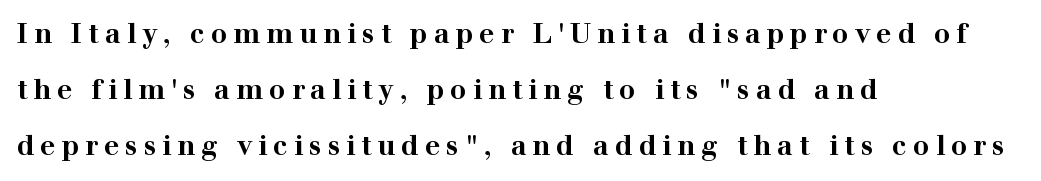
The image shows 27 px bold type, upright; set left-aligned, loose line spacing (2.08x), unusually wide letter spacing (+0.22 em), not underlined.
